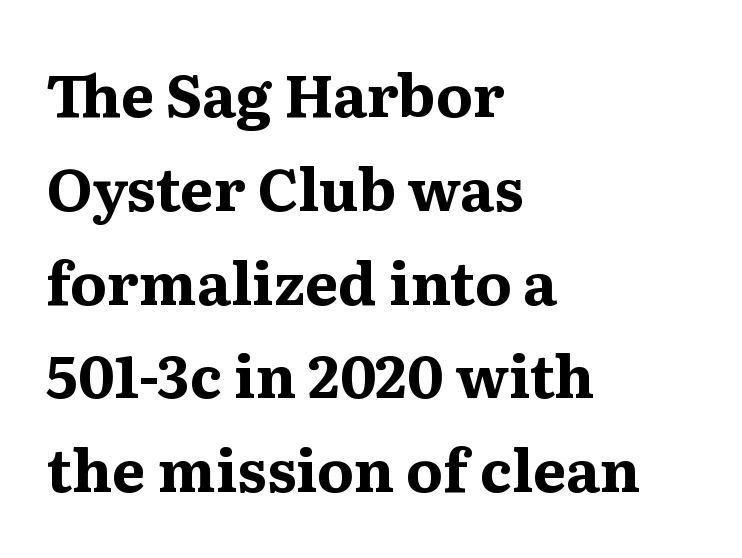
{"serif": "yes", "italic": "no", "bold": "yes", "weight": "bold", "width": "normal", "stroke_contrast": "medium", "x_height": "medium", "monospaced": "no", "underline": "no", "align": "left", "line_spacing": "normal", "line_spacing_ratio": 1.59, "letter_spacing": "normal", "letter_spacing_em": 0.0, "glyph_px": 59}
